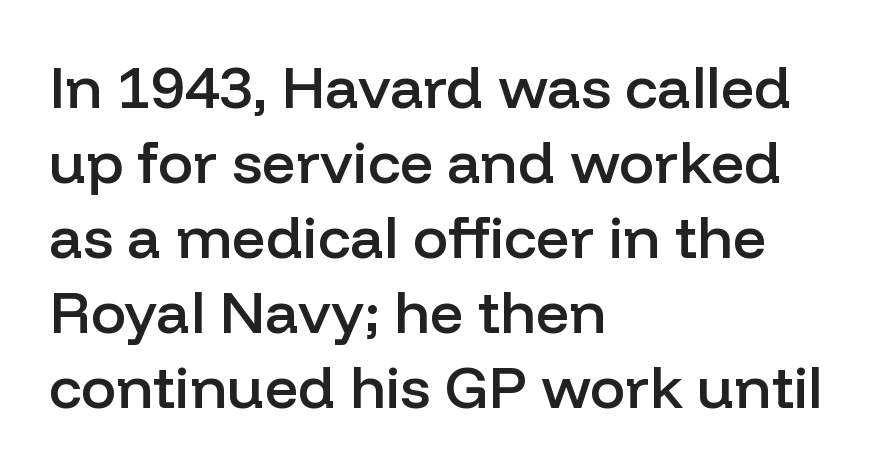
Typeset ragged right — the left edge is the straight one. Grotesque or geometric, the face here clearly has no serifs. Compared with typical paragraphs, the rows here are spaced about the same. Has an underline been added? It has not.
